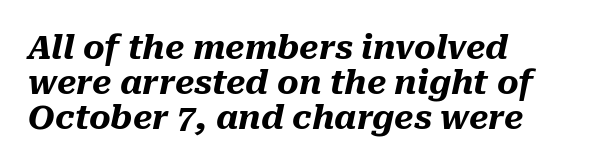
Q: Is the text bold? A: Yes.
Q: Is the text italic (slanted)? A: Yes, it leans right by about 10 degrees.
Q: Is the text underlined? A: No.
Q: How is the paragraph aligned? A: Left-aligned.
Q: Is the spacing between letters normal or unusually wide? A: Normal.
Q: Is the spacing between lines tight, normal or loose? A: Tight.
Q: Width (condensed, normal, or wide)? A: Normal.
Q: Stroke contrast? A: Medium.
Q: x-height? A: Medium.
Q: Monospaced? A: No.
